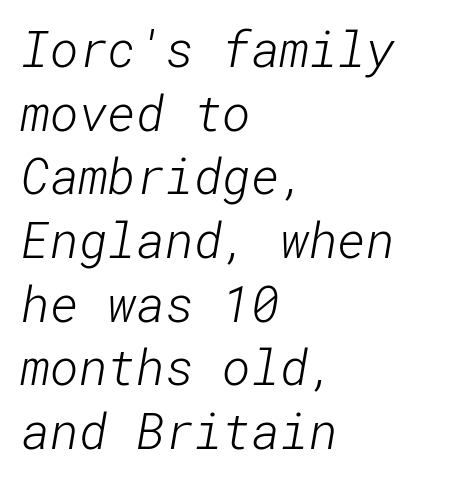
The image shows 49 px light sans-serif type; set left-aligned, normal line spacing (1.3x), normal letter spacing, not underlined; low stroke contrast and a medium x-height.
